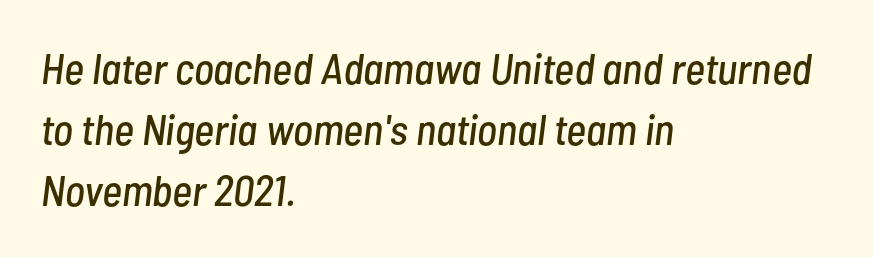
{"italic": "yes", "lean": "right", "slant_degrees": 7, "width": "condensed", "stroke_contrast": "low", "x_height": "medium", "monospaced": "no", "underline": "no", "align": "left", "line_spacing": "normal", "line_spacing_ratio": 1.42, "letter_spacing": "normal", "letter_spacing_em": 0.0, "glyph_px": 43}
